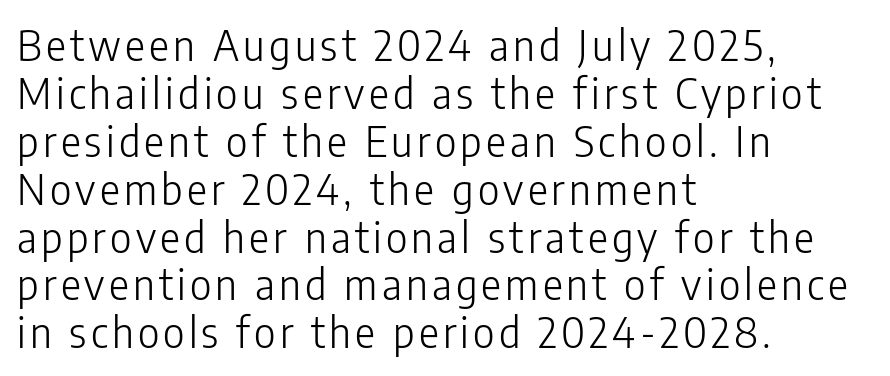
Horizontal bands of white between lines are thin slivers. Check under the words: just untouched page. Reading down the block, your eye returns to a fixed left position each line. Weight class: somewhere from thin through regular. To sum up the face: it is a sans, with no serifs.
